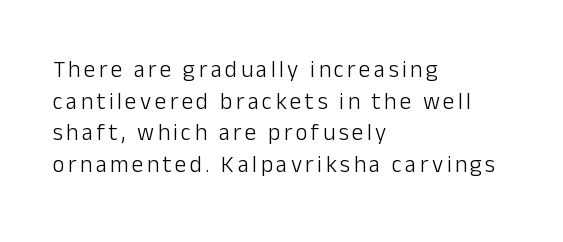
Bold? No — there's no thickening of the strokes. If you drew a line through each stem, it would be perfectly vertical. Whoever set this chose a conventional vertical rhythm. Plain, unruled lines of type. Alignment: flush left.
